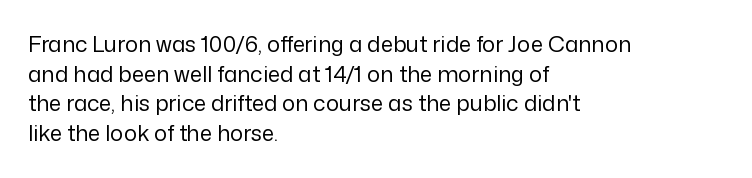
Q: Is the text bold? A: No.
Q: Is the text italic (slanted)? A: No, it is upright.
Q: Is the text underlined? A: No.
Q: How is the paragraph aligned? A: Left-aligned.
Q: Is the spacing between letters normal or unusually wide? A: Normal.
Q: Is the spacing between lines tight, normal or loose? A: Normal.
